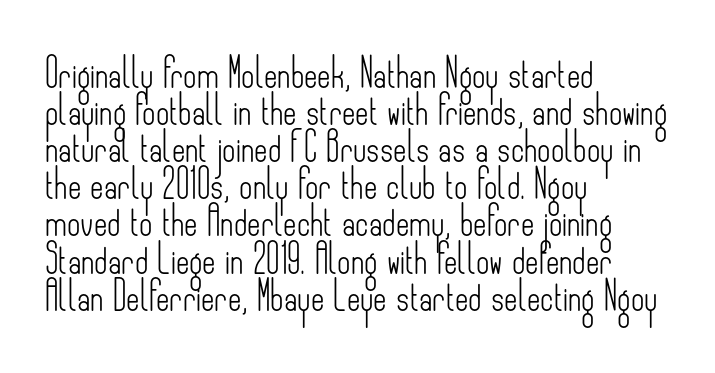
{"serif": "no", "italic": "no", "bold": "no", "weight": "light", "width": "condensed", "stroke_contrast": "low", "x_height": "small", "monospaced": "no", "underline": "no", "align": "left", "line_spacing": "normal", "line_spacing_ratio": 1.28, "letter_spacing": "normal", "letter_spacing_em": 0.0, "glyph_px": 29}
